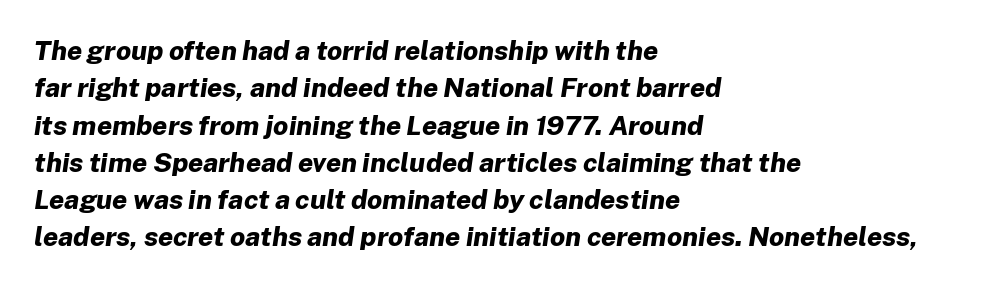
The image shows 27 px bold type, italic (leaning right); set left-aligned, normal line spacing (1.38x), normal letter spacing, not underlined.
